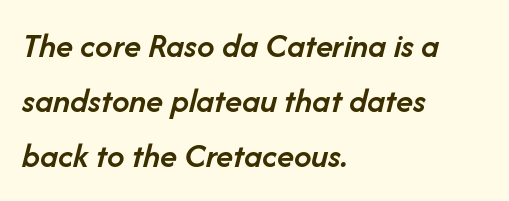
Q: Is the text bold? A: Semi-bold.
Q: Is the text italic (slanted)? A: Yes, it leans right by about 14 degrees.
Q: Is the text underlined? A: No.
Q: How is the paragraph aligned? A: Left-aligned.
Q: Is the spacing between letters normal or unusually wide? A: Normal.
Q: Is the spacing between lines tight, normal or loose? A: Normal.
Q: Width (condensed, normal, or wide)? A: Normal.
Q: Stroke contrast? A: Low.
Q: x-height? A: Medium.
Q: Monospaced? A: No.
